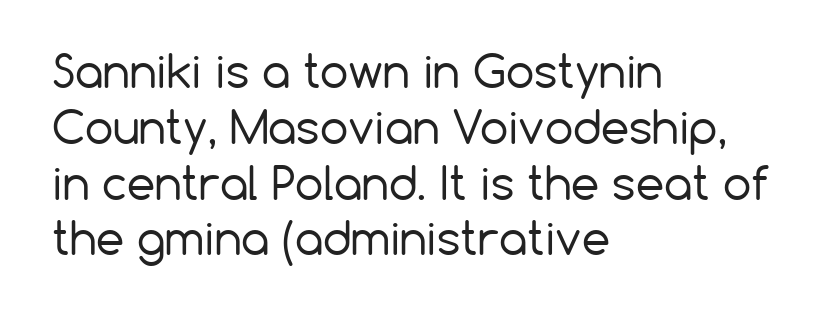
Q: Is the text bold? A: No.
Q: Is the text italic (slanted)? A: No, it is upright.
Q: Is the typeface a serif or a sans-serif typeface? A: Sans-serif.
Q: Is the text underlined? A: No.
Q: How is the paragraph aligned? A: Left-aligned.
Q: Is the spacing between letters normal or unusually wide? A: Normal.
Q: Width (condensed, normal, or wide)? A: Normal.
Q: Stroke contrast? A: Low.
Q: x-height? A: Medium.
Q: Monospaced? A: No.
